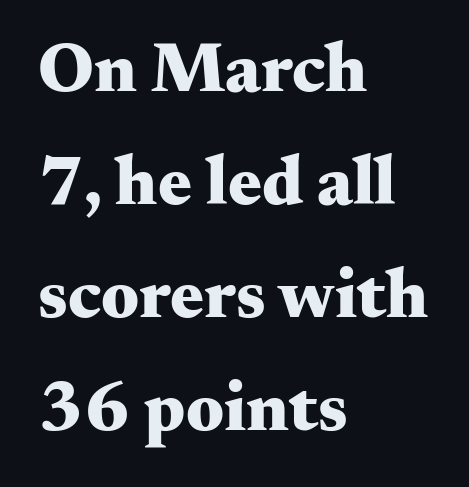
Q: Is the text bold? A: Yes.
Q: Is the text italic (slanted)? A: No, it is upright.
Q: Is the typeface a serif or a sans-serif typeface? A: Serif.
Q: Is the text underlined? A: No.
Q: How is the paragraph aligned? A: Left-aligned.
Q: Is the spacing between letters normal or unusually wide? A: Normal.
Q: Is the spacing between lines tight, normal or loose? A: Normal.
Q: Width (condensed, normal, or wide)? A: Wide.
Q: Stroke contrast? A: Medium.
Q: x-height? A: Small.
Q: Monospaced? A: No.
